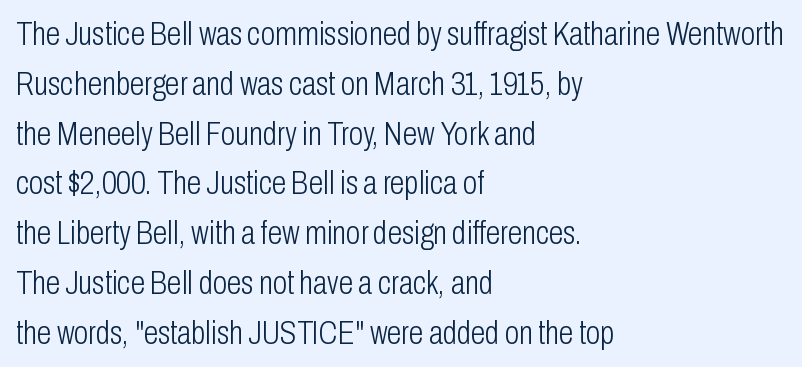
The image shows 33 px light, condensed sans-serif type, upright; set left-aligned, normal line spacing (1.51x), normal letter spacing, not underlined; low stroke contrast and a medium x-height.
